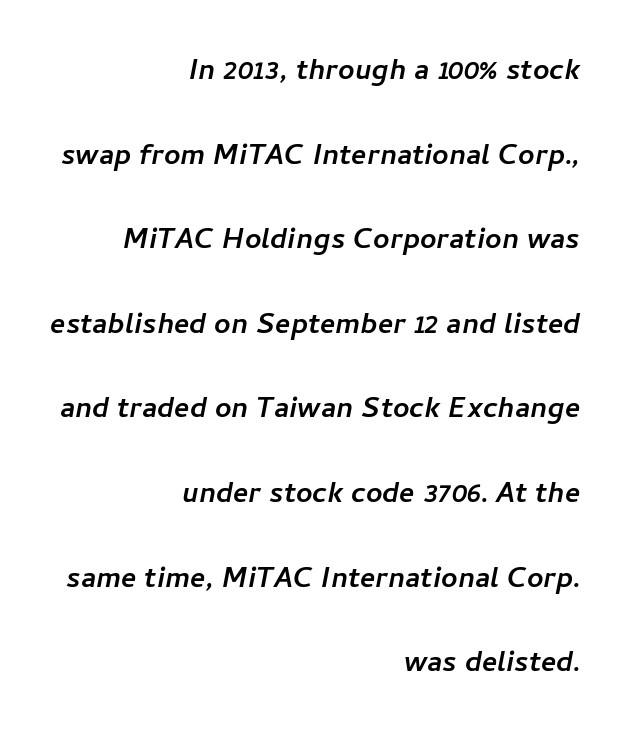
The rendering uses natural spacing where letterforms have individual widths. Honestly, there is no underline to notice here at all. Vertical spacing — loose. This rendering employs a face without finishing strokes, i.e., a sans-serif. Compared with typical body copy, the letter spacing here is the same. If you drew a ruler down the right edge, every line would touch it.
